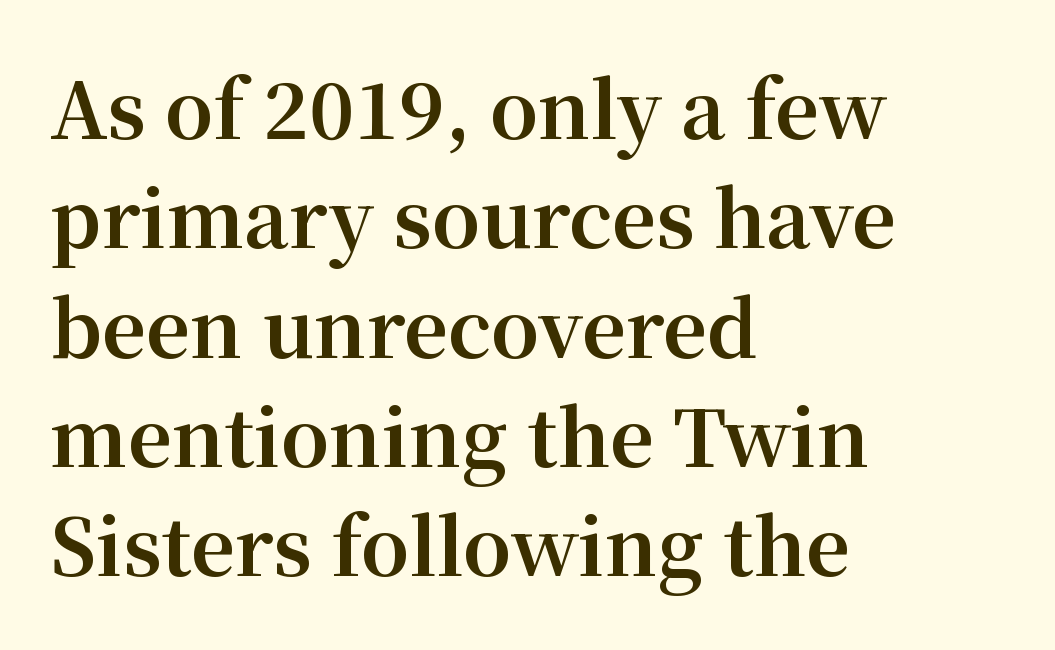
Is this a fixed-width face? No — the glyphs have proportional, varying widths. The letters carry serifs — small finishing strokes at the ends of their stems. Every character sits straight up, as roman type does. Summary of vertical rhythm: regular, with standard interline spacing. Nobody touched the tracking dial on this one. The font is running at its bold setting.
